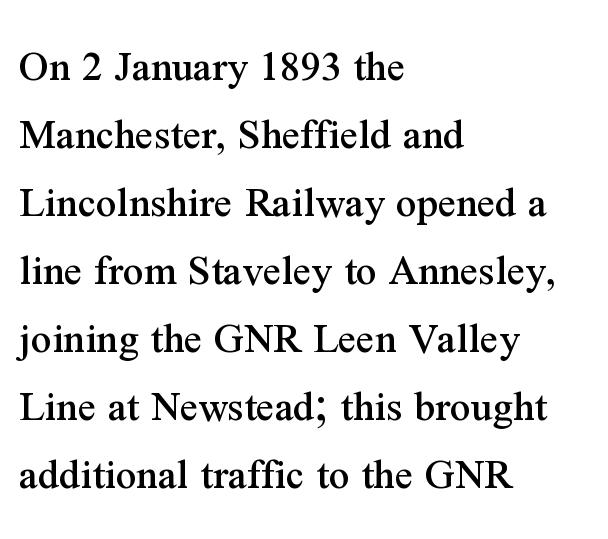
{"serif": "yes", "italic": "no", "width": "normal", "stroke_contrast": "medium", "x_height": "medium", "monospaced": "no", "underline": "no", "align": "left", "line_spacing": "normal", "line_spacing_ratio": 1.51, "letter_spacing": "normal", "letter_spacing_em": 0.0, "glyph_px": 45}
